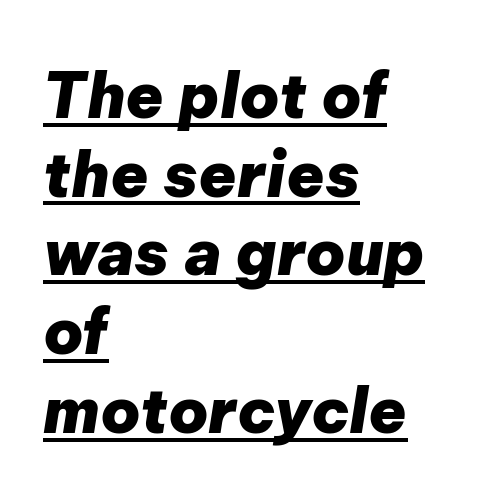
Q: Is the text bold? A: Yes.
Q: Is the text italic (slanted)? A: Yes, it leans right by about 9 degrees.
Q: Is the text underlined? A: Yes.
Q: How is the paragraph aligned? A: Left-aligned.
Q: Is the spacing between letters normal or unusually wide? A: Normal.
Q: Is the spacing between lines tight, normal or loose? A: Normal.
Q: Width (condensed, normal, or wide)? A: Normal.
Q: Stroke contrast? A: Low.
Q: x-height? A: Medium.
Q: Monospaced? A: No.
